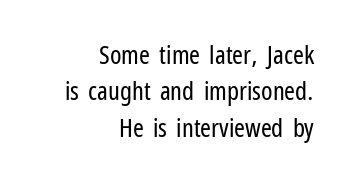
The image shows 26 px text type, upright; set right-aligned, normal line spacing (1.4x), normal letter spacing, not underlined.
